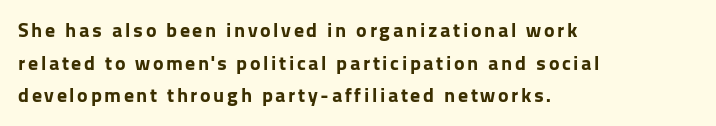
Q: Is the text bold? A: Yes.
Q: Is the text italic (slanted)? A: No, it is upright.
Q: Is the text underlined? A: No.
Q: How is the paragraph aligned? A: Left-aligned.
Q: Is the spacing between lines tight, normal or loose? A: Normal.
